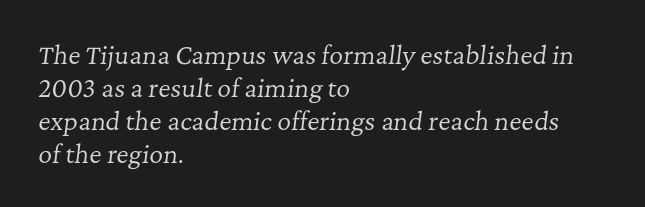
Is the letter spacing exaggerated? No — it looks like the ordinary default. Compared with ordinary roman type, these characters are visibly tilted. Heft: none added — not bold. If you drew a ruler down the left edge, every line would touch it. Check under the words: just untouched page.
